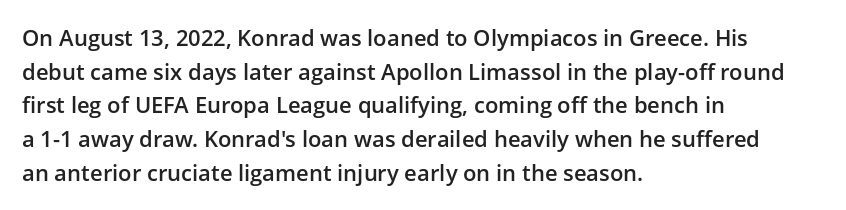
Q: Is the text bold? A: Semi-bold.
Q: Is the text italic (slanted)? A: No, it is upright.
Q: Is the text underlined? A: No.
Q: How is the paragraph aligned? A: Left-aligned.
Q: Is the spacing between letters normal or unusually wide? A: Normal.
Q: Is the spacing between lines tight, normal or loose? A: Normal.
